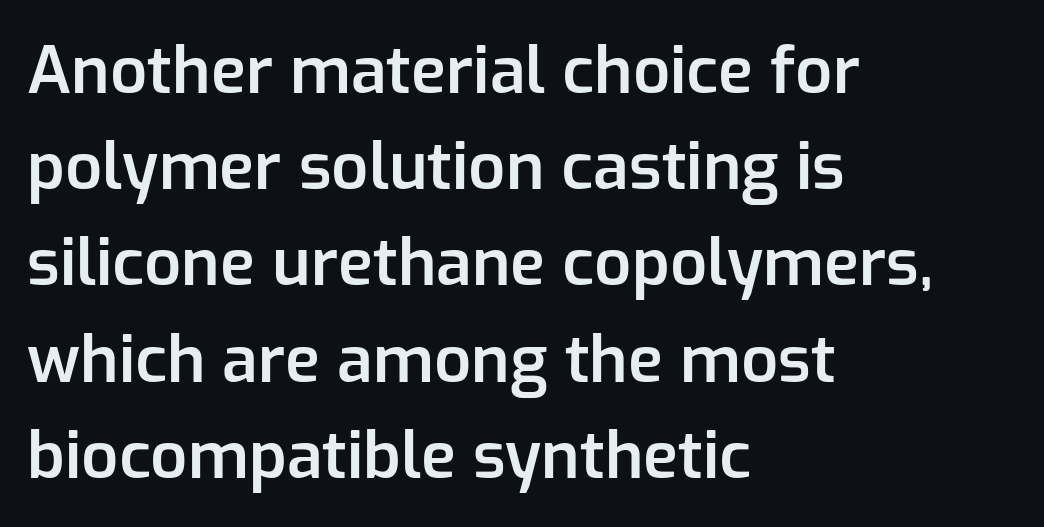
The image shows 65 px semibold sans-serif type, upright; set left-aligned, normal line spacing (1.48x), normal letter spacing, not underlined; low stroke contrast and a medium x-height.
